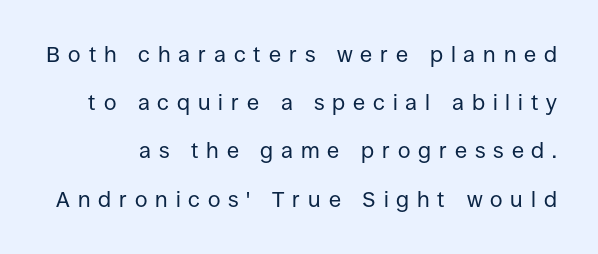
The image shows 22 px text type, upright; set loose line spacing (2.19x), unusually wide letter spacing (+0.36 em), not underlined.
